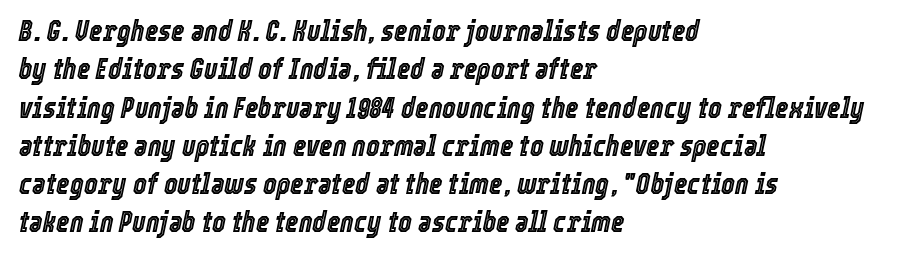
The image shows 29 px condensed type, italic (leaning right); set left-aligned, normal line spacing (1.32x), normal letter spacing, not underlined; a medium x-height.
